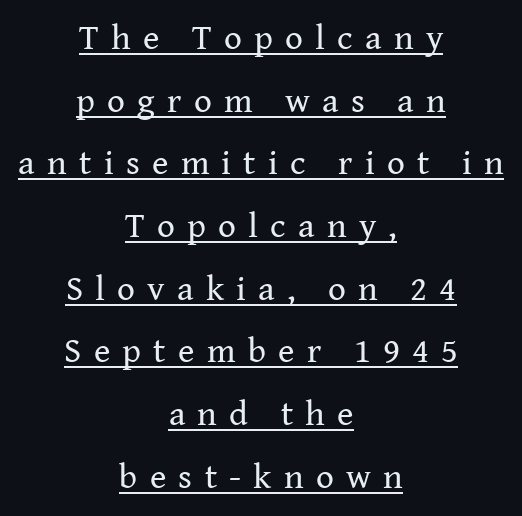
{"serif": "yes", "italic": "no", "bold": "no", "weight": "regular", "width": "normal", "stroke_contrast": "medium", "x_height": "medium", "monospaced": "no", "underline": "yes", "align": "center", "line_spacing_ratio": 1.79, "letter_spacing": "wide", "letter_spacing_em": 0.35, "glyph_px": 35}
